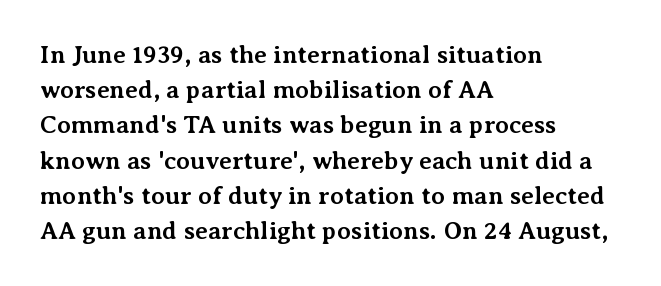
The image shows 25 px bold type, upright; set left-aligned, normal line spacing (1.41x), normal letter spacing, not underlined.
